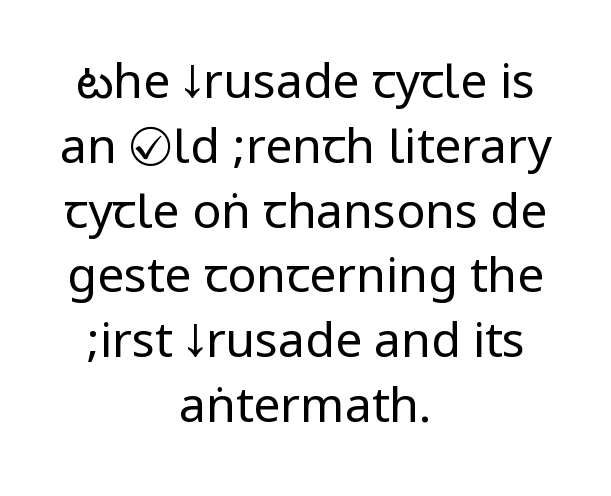
Default kerning and tracking; the words read as compact shapes. Upright lettering throughout. The face used here is a sans, in the tradition of grotesques and geometrics. Underline: absent.
